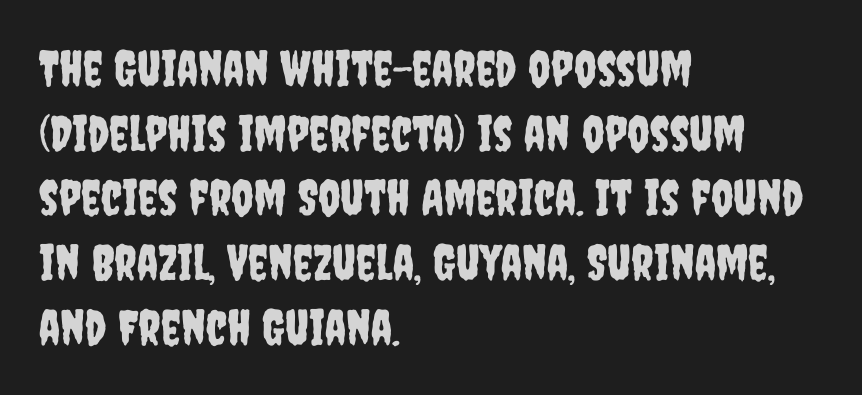
Q: Is the text italic (slanted)? A: No, it is upright.
Q: Is the typeface a serif or a sans-serif typeface? A: Sans-serif.
Q: Is the text underlined? A: No.
Q: How is the paragraph aligned? A: Left-aligned.
Q: Is the spacing between letters normal or unusually wide? A: Normal.
Q: Is the spacing between lines tight, normal or loose? A: Normal.
Q: Width (condensed, normal, or wide)? A: Condensed.
Q: Stroke contrast? A: Low.
Q: x-height? A: Large.
Q: Monospaced? A: No.
